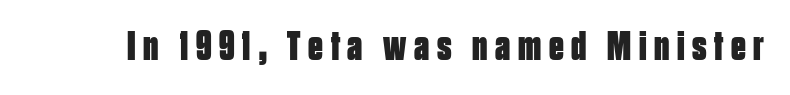
The image shows 42 px bold, condensed sans-serif type, upright; set not underlined; low stroke contrast and a large x-height.
